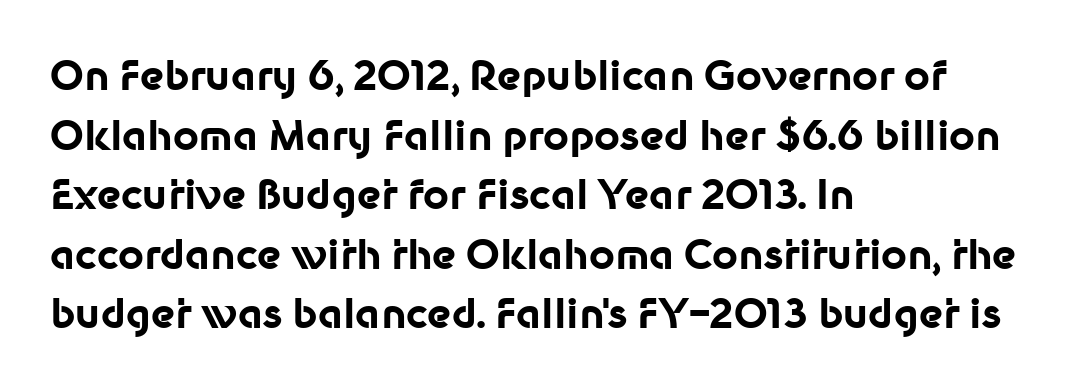
{"serif": "no", "italic": "no", "bold": "yes", "weight": "bold", "width": "normal", "stroke_contrast": "low", "x_height": "medium", "monospaced": "no", "underline": "no", "align": "left", "line_spacing": "normal", "line_spacing_ratio": 1.49, "letter_spacing": "normal", "letter_spacing_em": 0.0, "glyph_px": 40}
